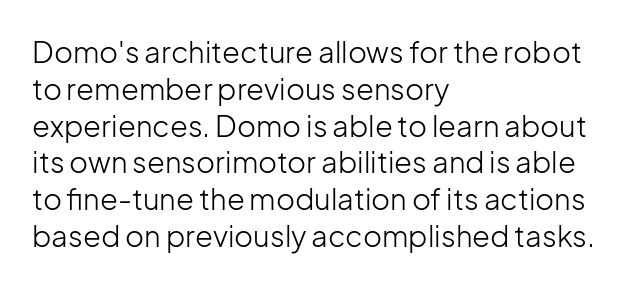
Spacing verdict: proportional, widths tailored to each character. A typesetter would call this zero additional tracking. The rendering uses a moderate line-height, typical for paragraphs. The font sits on the lighter half of the weight spectrum, regular included.
